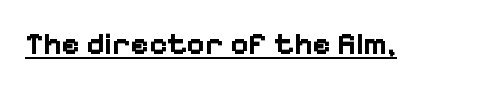
Q: Is the text bold? A: Yes.
Q: Is the text italic (slanted)? A: No, it is upright.
Q: Is the typeface a serif or a sans-serif typeface? A: Sans-serif.
Q: Is the text underlined? A: Yes.
Q: Is the spacing between letters normal or unusually wide? A: Normal.
Q: Width (condensed, normal, or wide)? A: Normal.
Q: Stroke contrast? A: Low.
Q: x-height? A: Medium.
Q: Monospaced? A: No.
